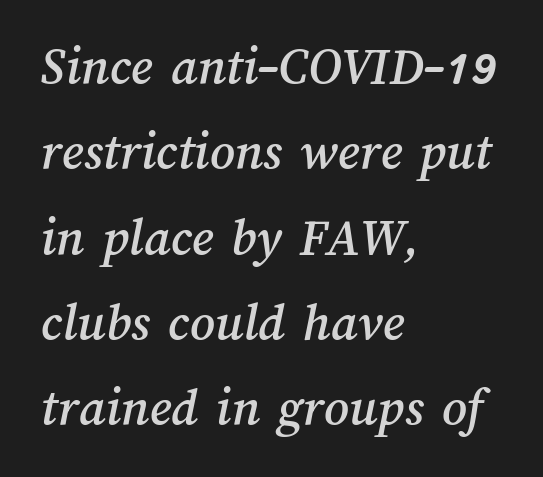
{"width": "normal", "stroke_contrast": "medium", "x_height": "medium", "monospaced": "no", "underline": "no", "align": "left", "line_spacing": "normal", "line_spacing_ratio": 1.58, "letter_spacing": "normal", "letter_spacing_em": 0.0, "glyph_px": 54}
